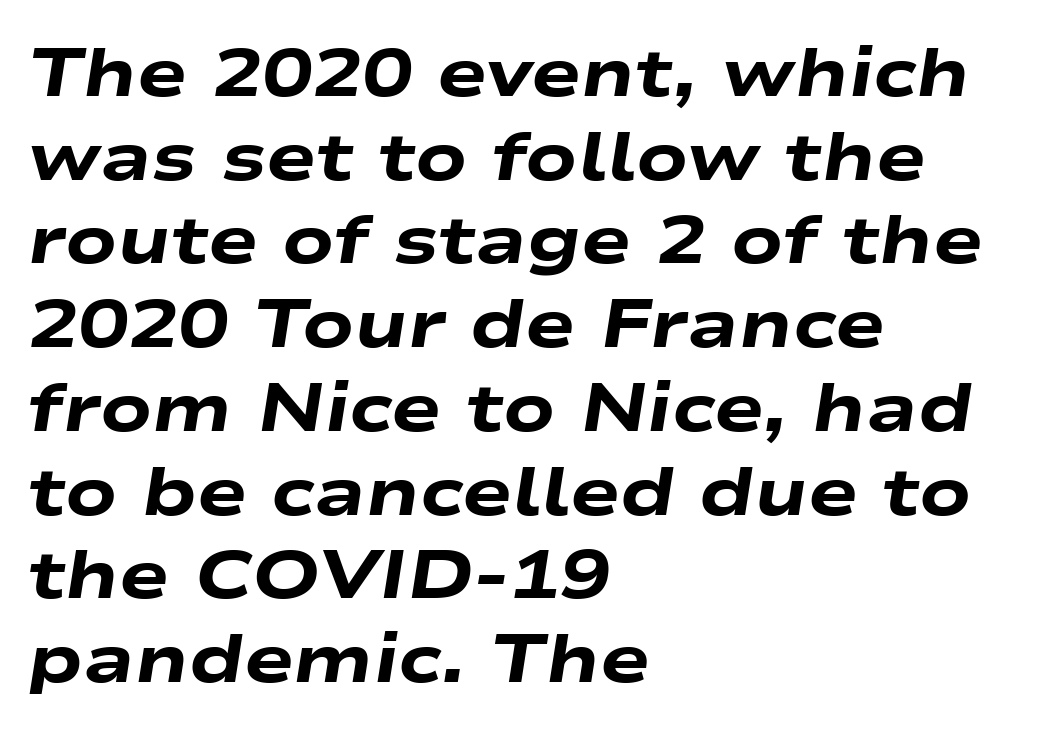
The rendering keeps characters at their native spacing. Regarding leading, the lines here are spaced in the standard way. A full-strength bold gives these letters their thick strokes. The glyphs are unaccompanied by any horizontal stroke below them.
